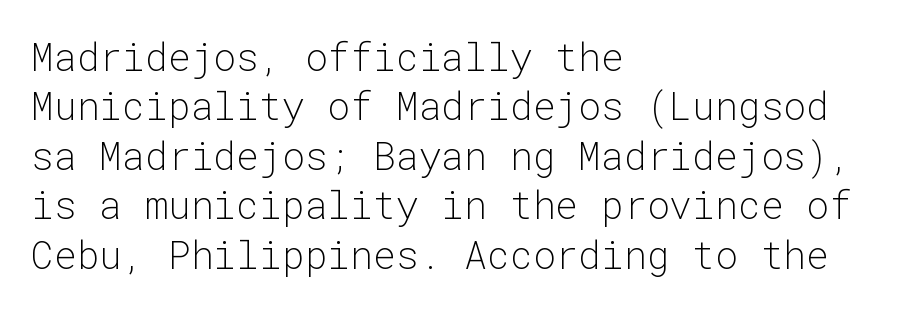
Every row of glyphs begins at an identical x-position on the left. Evenly set lines give the paragraph a standard silhouette. Style check: upright. Unmarked baselines from the first word to the last. A sans-serif font was chosen for this passage. Think of a typewriter: that constant character pitch is what you see here.
